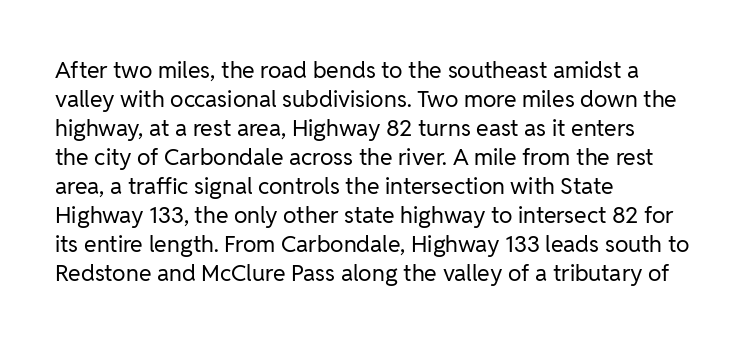
The image shows 23 px text type, upright; set left-aligned, normal line spacing (1.26x), normal letter spacing, not underlined.
